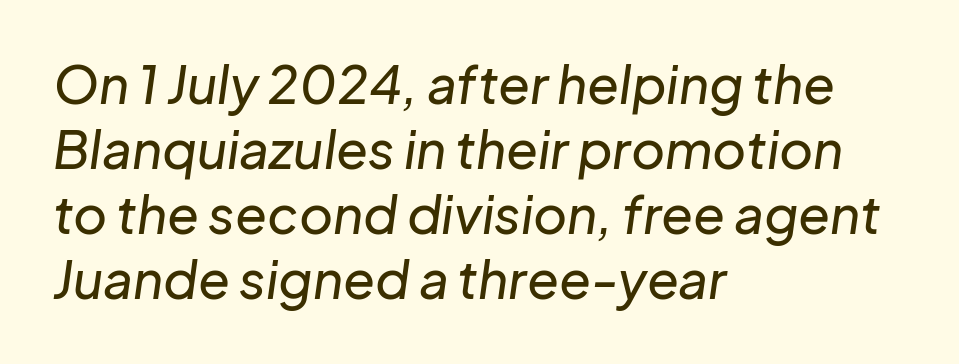
Q: Is the text italic (slanted)? A: Yes, it leans right by about 8 degrees.
Q: Is the text underlined? A: No.
Q: How is the paragraph aligned? A: Left-aligned.
Q: Is the spacing between letters normal or unusually wide? A: Normal.
Q: Is the spacing between lines tight, normal or loose? A: Normal.
Q: Width (condensed, normal, or wide)? A: Normal.
Q: Stroke contrast? A: Low.
Q: x-height? A: Medium.
Q: Monospaced? A: No.
